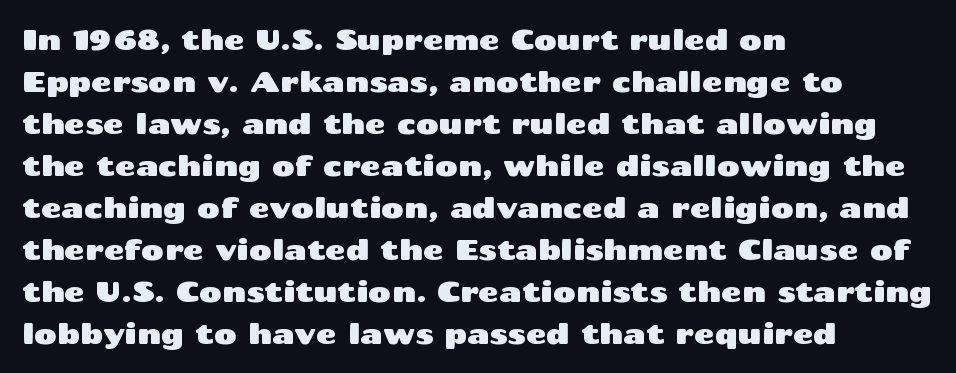
{"serif": "no", "italic": "no", "width": "wide", "stroke_contrast": "medium", "x_height": "medium", "monospaced": "no", "underline": "no", "align": "left", "line_spacing": "normal", "line_spacing_ratio": 1.5, "letter_spacing": "normal", "letter_spacing_em": 0.0, "glyph_px": 28}
